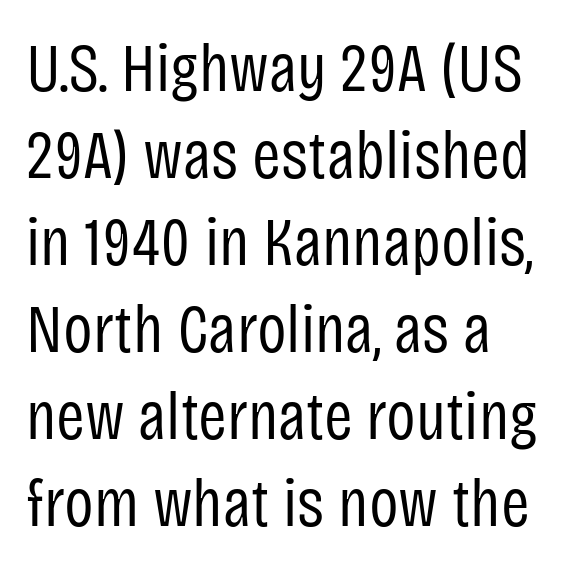
{"serif": "no", "italic": "no", "bold": "no", "weight": "regular", "width": "condensed", "stroke_contrast": "low", "x_height": "large", "monospaced": "no", "underline": "no", "align": "left", "line_spacing": "normal", "line_spacing_ratio": 1.26, "letter_spacing": "normal", "letter_spacing_em": 0.0, "glyph_px": 69}
